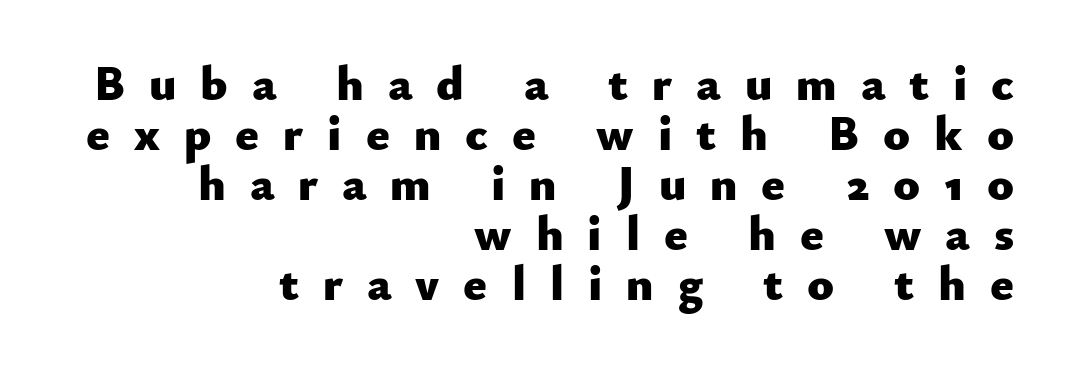
{"serif": "no", "italic": "no", "bold": "yes", "weight": "heavy", "width": "normal", "stroke_contrast": "low", "x_height": "small", "monospaced": "no", "underline": "no", "align": "right", "line_spacing": "tight", "line_spacing_ratio": 1.02, "letter_spacing": "wide", "letter_spacing_em": 0.49, "glyph_px": 49}
